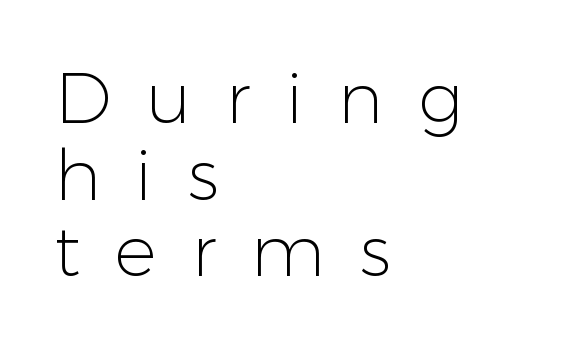
The image shows 71 px light sans-serif type, upright; set left-aligned, tight line spacing (1.08x), unusually wide letter spacing (+0.49 em), not underlined; low stroke contrast and a medium x-height.
